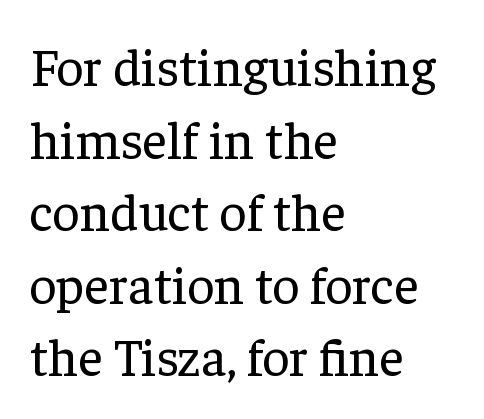
Compared with typical body copy, the letter spacing here is the same. A typesetter would call this leading conventional body-copy spacing. Is this a fixed-width face? No — the glyphs have proportional, varying widths. The specimen omits any rule beneath the text block's lines. Notice how the stems are strictly vertical — no italics here. Reading down the block, your eye returns to a fixed left position each line.
